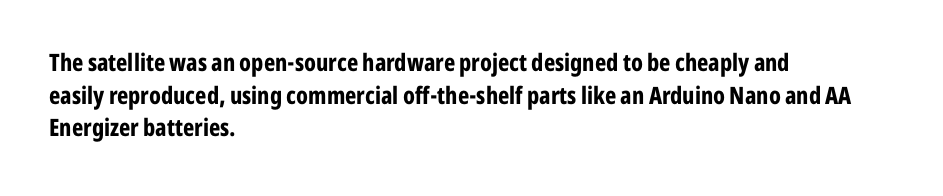
{"italic": "no", "bold": "yes", "underline": "no", "align": "left", "line_spacing": "normal", "line_spacing_ratio": 1.36, "letter_spacing": "normal", "letter_spacing_em": 0.0, "glyph_px": 24}
